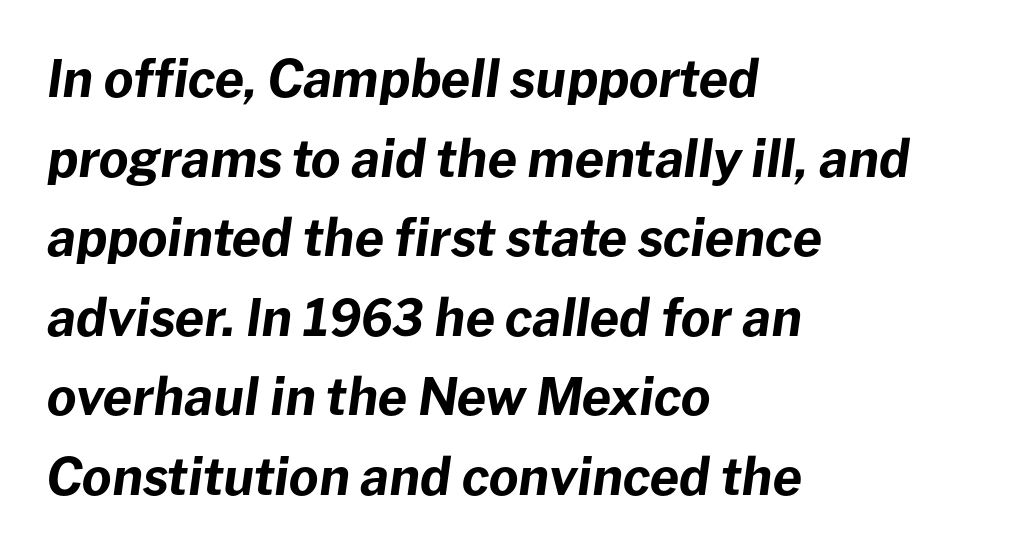
The image shows 51 px bold type, italic (leaning right); set left-aligned, normal line spacing (1.56x), normal letter spacing, not underlined; low stroke contrast and a medium x-height.
